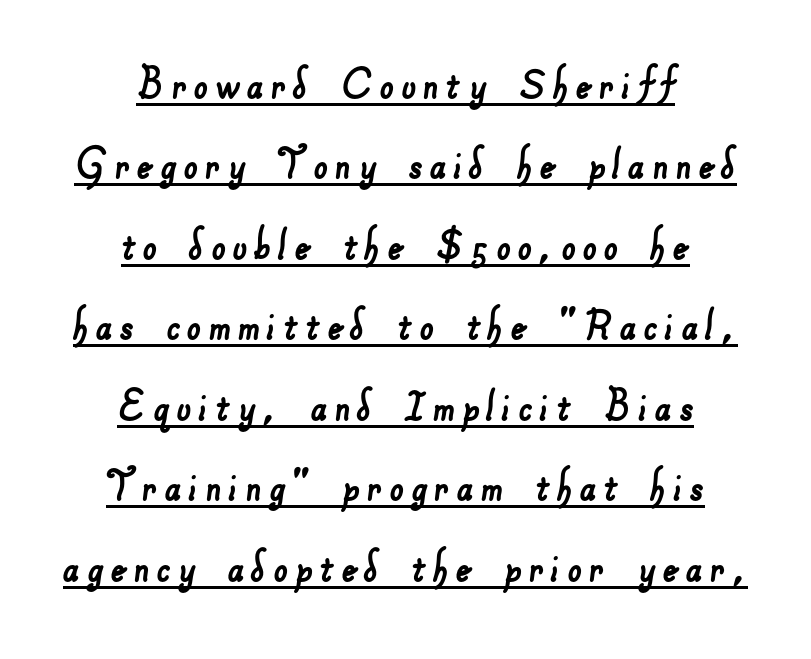
A typographer would call this underscored text. Varying glyph widths throughout — classic text-font behaviour. If you measured baseline to baseline, you'd find a middling distance. Every row of glyphs is offset so its center matches the block's center. Look at the bottom of the vertical strokes: they stop flat, with no serifs.
